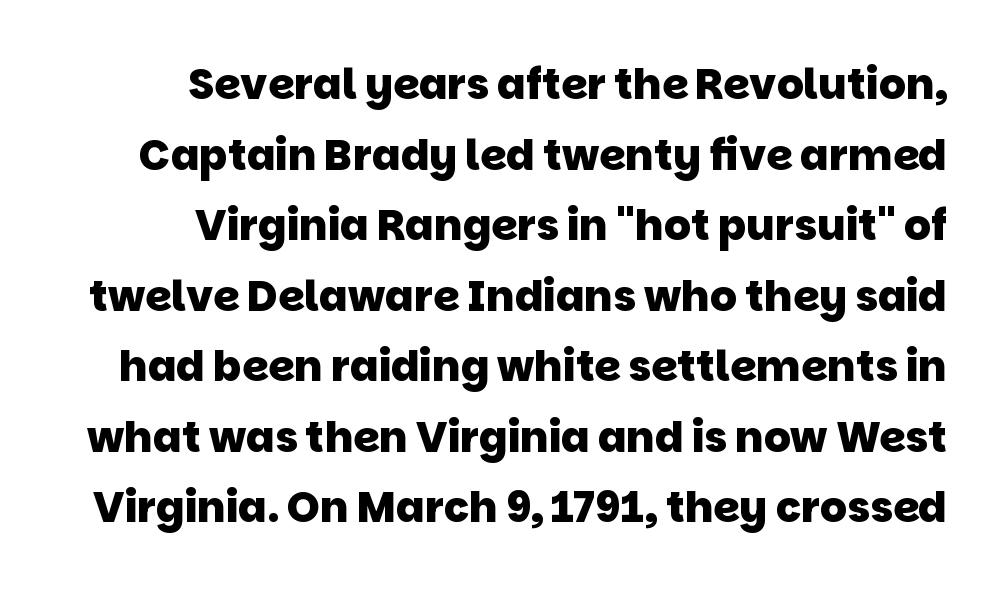
The face used here is proportionally spaced, like ordinary book or web type. In terms of leading, this rendering sits right in the middle. Set as a true bold cut, around the 700 mark. Words appear dense and cohesive because spacing is normal.
